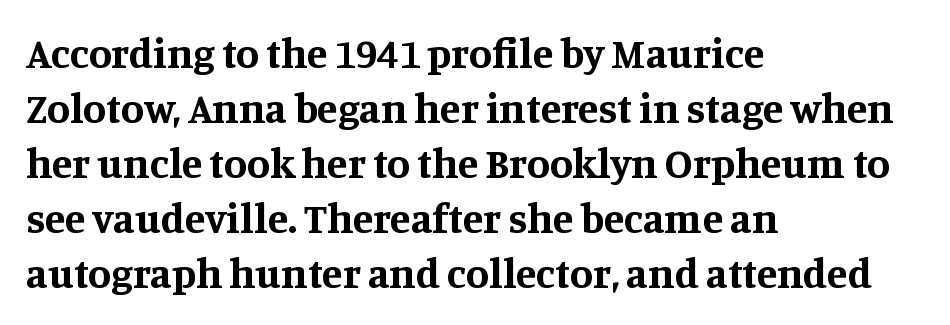
Rule under the text: the space is simply empty. Nothing unusual about the tracking: characters are spaced as the font intends. Horizontal bands of white between lines are of average thickness. This is roman type, the default non-slanted kind.
